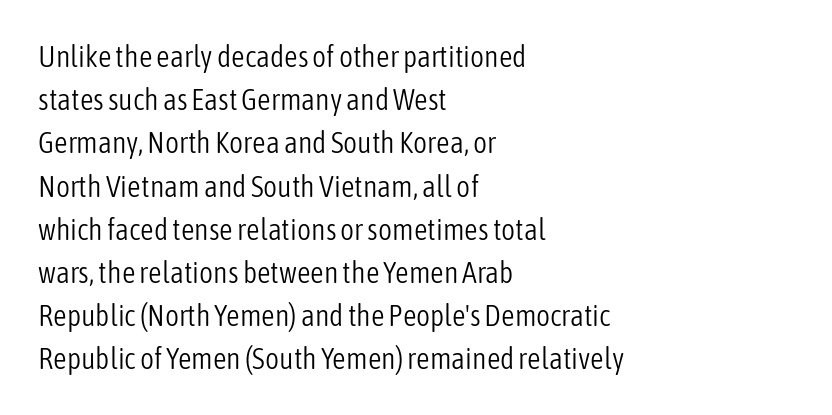
Q: Is the text bold? A: No.
Q: Is the text italic (slanted)? A: No, it is upright.
Q: Is the typeface a serif or a sans-serif typeface? A: Sans-serif.
Q: Is the text underlined? A: No.
Q: How is the paragraph aligned? A: Left-aligned.
Q: Is the spacing between letters normal or unusually wide? A: Normal.
Q: Is the spacing between lines tight, normal or loose? A: Normal.
Q: Width (condensed, normal, or wide)? A: Condensed.
Q: Stroke contrast? A: Low.
Q: x-height? A: Medium.
Q: Monospaced? A: No.
